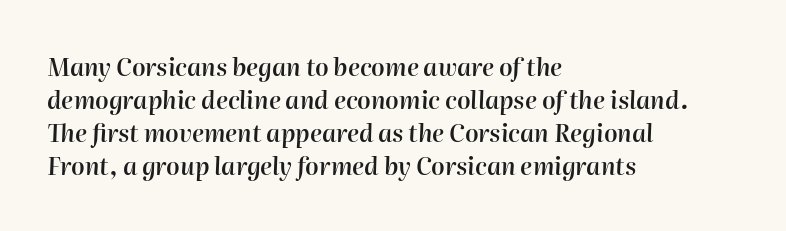
{"italic": "yes", "lean": "right", "slant_degrees": 2, "bold": "semi", "underline": "no", "align": "left", "line_spacing": "normal", "line_spacing_ratio": 1.38, "letter_spacing": "normal", "letter_spacing_em": 0.0, "glyph_px": 24}
